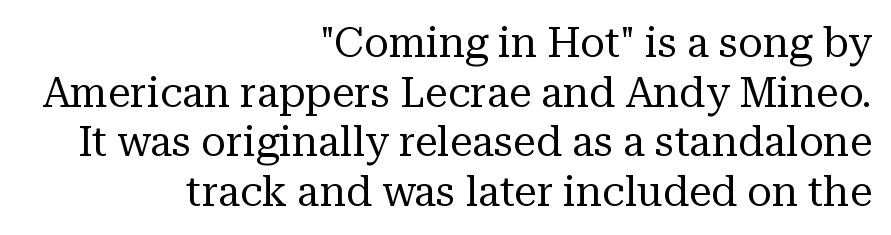
The image shows 41 px regular-weight serif type, upright; set right-aligned, line spacing 1.21x, normal letter spacing, not underlined; medium stroke contrast and a medium x-height.
